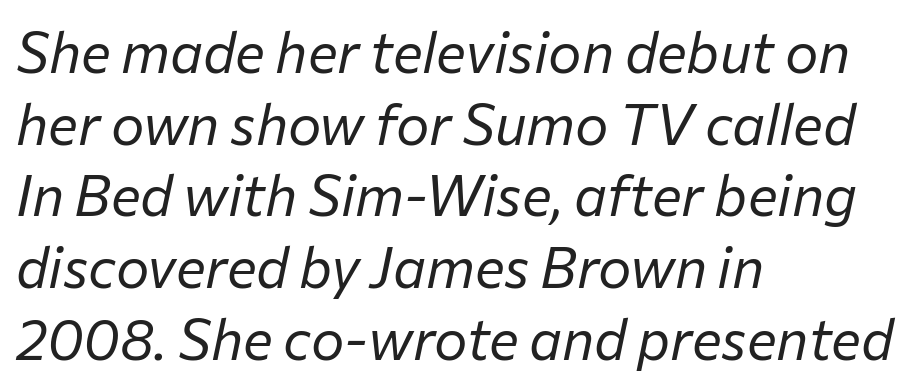
Q: Is the text bold? A: No.
Q: Is the text italic (slanted)? A: Yes, it leans right by about 12 degrees.
Q: Is the text underlined? A: No.
Q: How is the paragraph aligned? A: Left-aligned.
Q: Is the spacing between letters normal or unusually wide? A: Normal.
Q: Is the spacing between lines tight, normal or loose? A: Normal.
Q: Width (condensed, normal, or wide)? A: Normal.
Q: Stroke contrast? A: Low.
Q: x-height? A: Medium.
Q: Monospaced? A: No.
